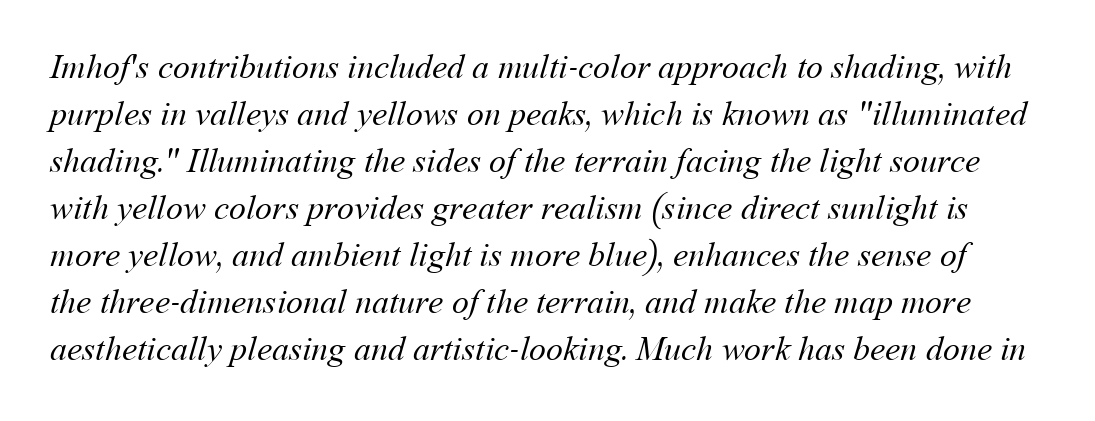
Q: Is the text bold? A: No.
Q: Is the text underlined? A: No.
Q: Is the spacing between letters normal or unusually wide? A: Normal.
Q: Is the spacing between lines tight, normal or loose? A: Normal.
Q: Width (condensed, normal, or wide)? A: Normal.
Q: Stroke contrast? A: Medium.
Q: x-height? A: Medium.
Q: Monospaced? A: No.
